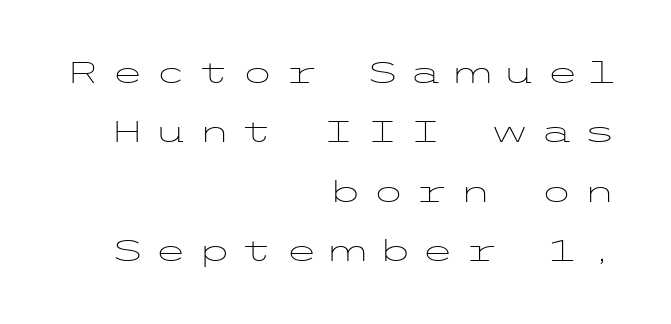
Horizontal alignment here is rightward, an uncommon choice for prose. Rendered with straight, roman letterforms. Descenders hang freely into open space. What's the leading like? Stretched, with rows far apart.
